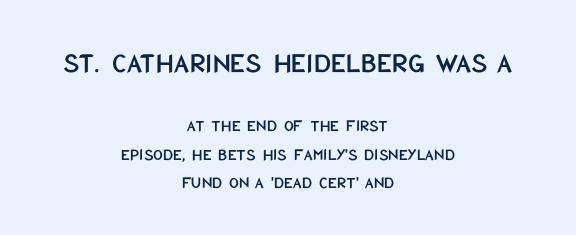
The face used here is a sans, in the tradition of grotesques and geometrics. Descender tails drop into unmarked territory. Nobody touched the tracking dial on this one. Every stem runs plumb, perpendicular to the baseline. Each line is balanced around a shared central axis. The passage shown begins with its larger block and ends with its smaller one.
